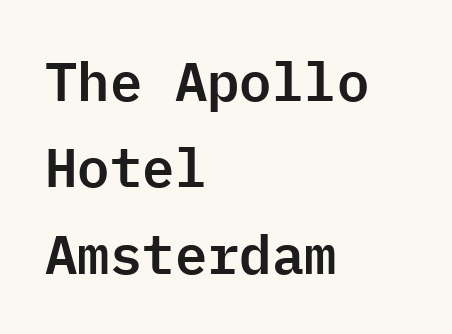
{"serif": "no", "italic": "no", "width": "normal", "stroke_contrast": "low", "x_height": "medium", "monospaced": "yes", "underline": "no", "align": "left", "line_spacing": "normal", "line_spacing_ratio": 1.6, "letter_spacing": "normal", "letter_spacing_em": 0.0, "glyph_px": 54}
